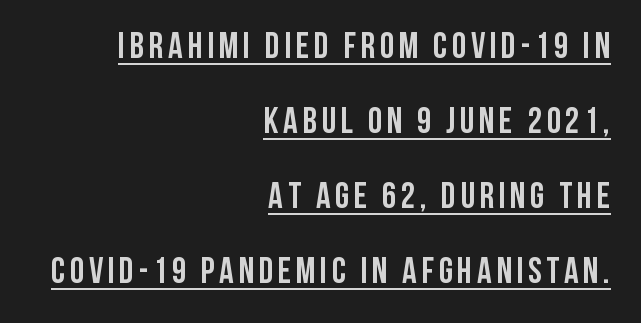
A typesetter would call this leading open, well beyond the default. The glyphs have the mass of a bold cut. All the whitespace from short lines collects on the left. Has an underline been added? It has. The face used here is proportionally spaced, like ordinary book or web type. If you drew a line through each stem, it would be perfectly vertical.
